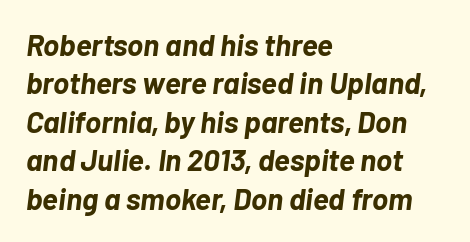
Glyph-to-glyph distance matches everyday printed text. The rendering uses a moderate line-height, typical for paragraphs. The foot of each line stays bare and open. When letters slant like this, we call the style italic.
